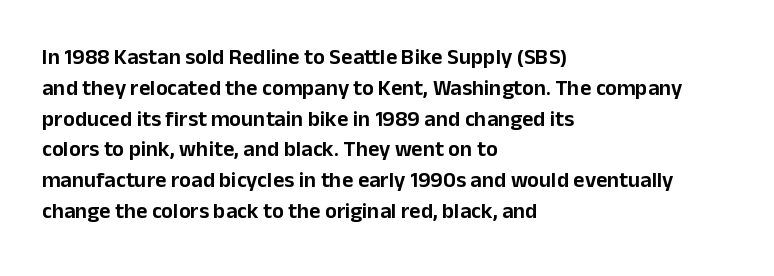
Q: Is the text italic (slanted)? A: No, it is upright.
Q: Is the text underlined? A: No.
Q: How is the paragraph aligned? A: Left-aligned.
Q: Is the spacing between letters normal or unusually wide? A: Normal.
Q: Is the spacing between lines tight, normal or loose? A: Normal.
